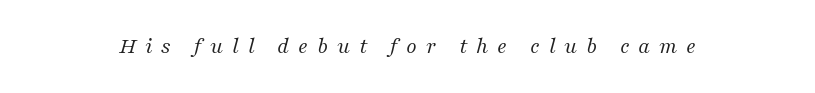
The image shows 23 px text type, italic (leaning right); set unusually wide letter spacing (+0.38 em), not underlined.
